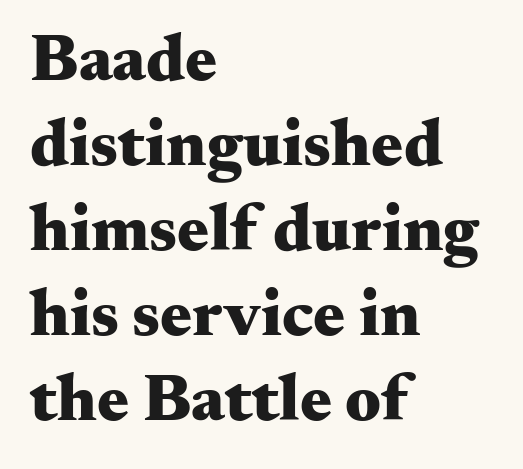
Q: Is the text bold? A: Yes.
Q: Is the text italic (slanted)? A: No, it is upright.
Q: Is the typeface a serif or a sans-serif typeface? A: Serif.
Q: Is the text underlined? A: No.
Q: How is the paragraph aligned? A: Left-aligned.
Q: Is the spacing between letters normal or unusually wide? A: Normal.
Q: Is the spacing between lines tight, normal or loose? A: Normal.
Q: Width (condensed, normal, or wide)? A: Wide.
Q: Stroke contrast? A: Medium.
Q: x-height? A: Small.
Q: Monospaced? A: No.
